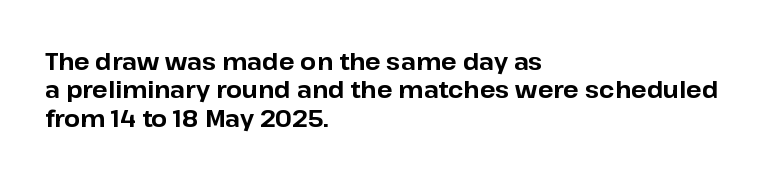
{"italic": "no", "bold": "yes", "underline": "no", "align": "left", "line_spacing_ratio": 1.23, "letter_spacing": "normal", "letter_spacing_em": 0.0, "glyph_px": 23}
